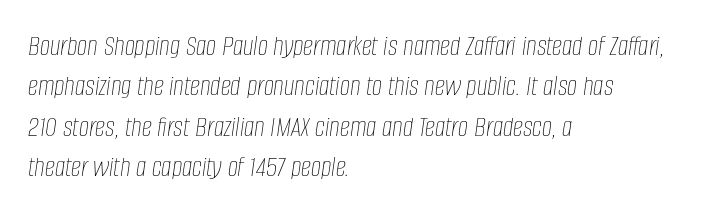
Short and long lines alike share a common starting point at left. Notice how descenders clear the ascenders below comfortably — that's standard leading. Check the space under the baseline: it is left empty. Spacing between characters is what you'd get straight out of the box. Quick note: italic.
